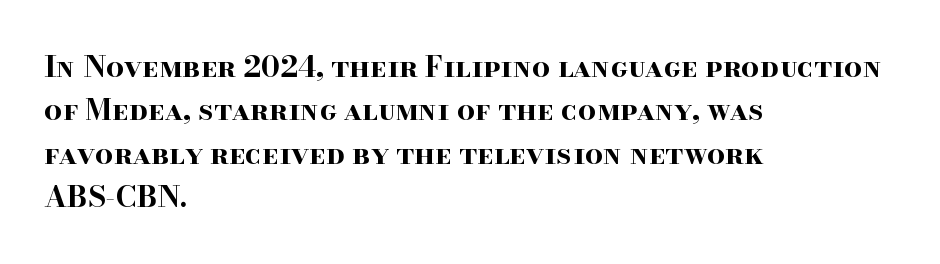
Q: Is the text bold? A: Yes.
Q: Is the text italic (slanted)? A: No, it is upright.
Q: Is the typeface a serif or a sans-serif typeface? A: Serif.
Q: Is the text underlined? A: No.
Q: How is the paragraph aligned? A: Left-aligned.
Q: Is the spacing between letters normal or unusually wide? A: Normal.
Q: Is the spacing between lines tight, normal or loose? A: Normal.
Q: Width (condensed, normal, or wide)? A: Wide.
Q: Stroke contrast? A: High.
Q: x-height? A: Small.
Q: Monospaced? A: No.
